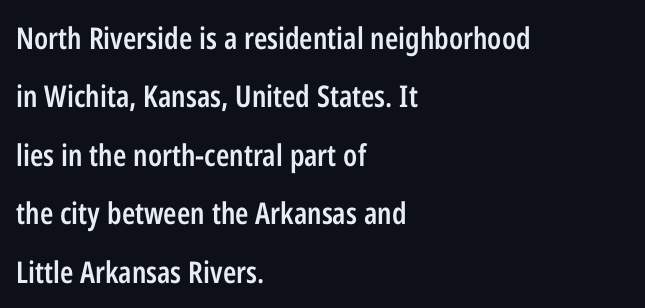
{"serif": "no", "italic": "no", "bold": "semi", "weight": "semibold", "width": "condensed", "stroke_contrast": "low", "x_height": "medium", "monospaced": "no", "underline": "no", "align": "left", "line_spacing": "loose", "line_spacing_ratio": 1.95, "letter_spacing": "normal", "letter_spacing_em": 0.0, "glyph_px": 30}
